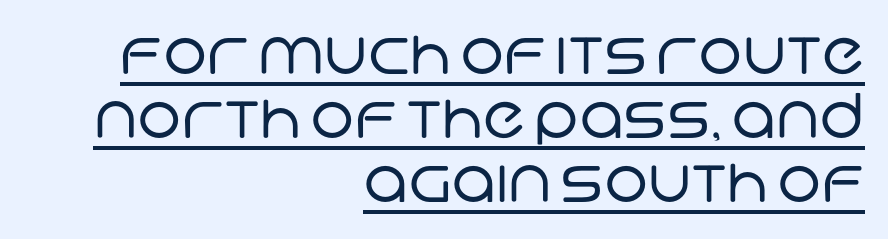
The image shows 62 px regular-weight sans-serif type; set right-aligned, tight line spacing (1.03x), normal letter spacing, underlined; low stroke contrast and a large x-height.
